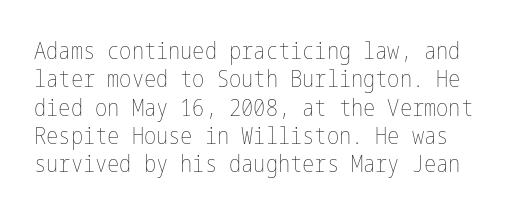
{"italic": "no", "bold": "no", "underline": "no", "line_spacing_ratio": 1.23, "letter_spacing": "normal", "letter_spacing_em": 0.0, "glyph_px": 23}
